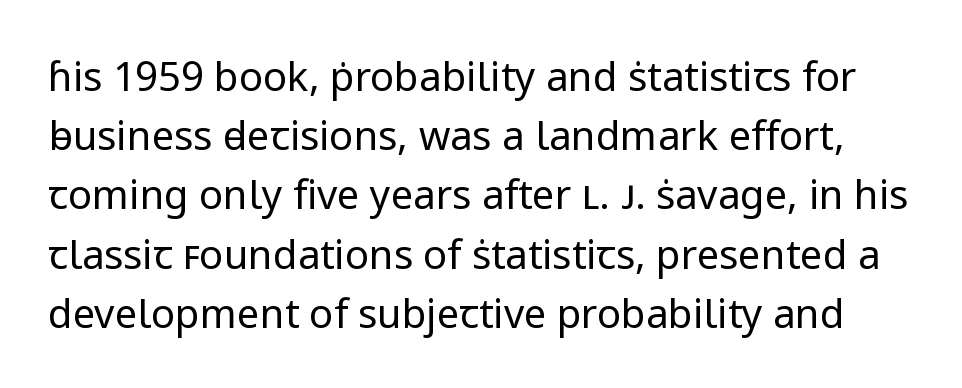
{"serif": "no", "italic": "no", "bold": "no", "weight": "regular", "width": "normal", "stroke_contrast": "low", "x_height": "medium", "monospaced": "no", "underline": "no", "line_spacing": "normal", "line_spacing_ratio": 1.48, "letter_spacing": "normal", "letter_spacing_em": 0.0, "glyph_px": 40}
